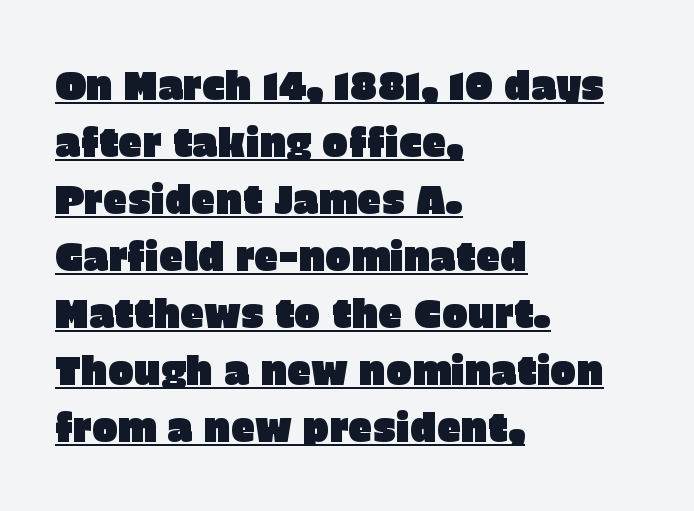
The type is set solid horizontally, with unmodified tracking. When letters stand straight like this, we call the style roman or upright. The characters display no serif detailing; their extremities are plain. The rendering uses natural spacing where letterforms have individual widths.
